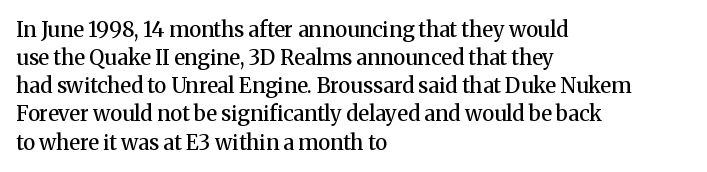
{"italic": "no", "bold": "semi", "underline": "no", "align": "left", "line_spacing": "normal", "line_spacing_ratio": 1.34, "letter_spacing": "normal", "letter_spacing_em": 0.0, "glyph_px": 21}
